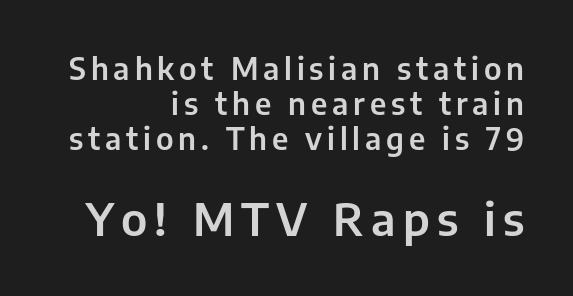
The image shows 45 px sans-serif type, upright; set right-aligned, line spacing 1.16x, not underlined; the second (bottom) block is 1.5x larger; low stroke contrast and a medium x-height.
